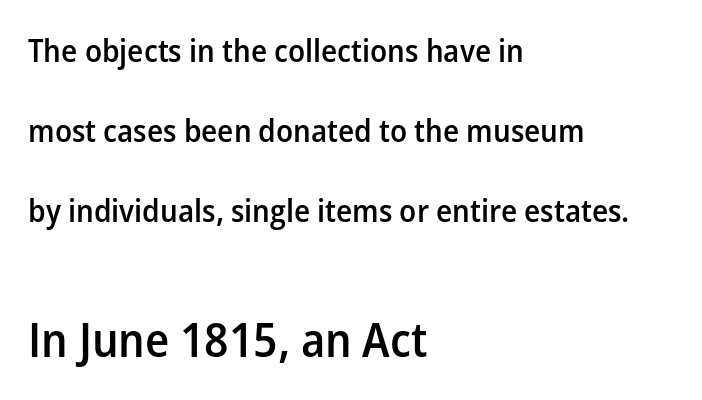
{"serif": "no", "italic": "no", "bold": "semi", "weight": "semibold", "width": "normal", "stroke_contrast": "low", "x_height": "medium", "monospaced": "no", "underline": "no", "align": "left", "line_spacing": "loose", "line_spacing_ratio": 2.5, "letter_spacing": "normal", "letter_spacing_em": 0.0, "larger_block": "second", "size_ratio": 1.5, "glyph_px": 48}
